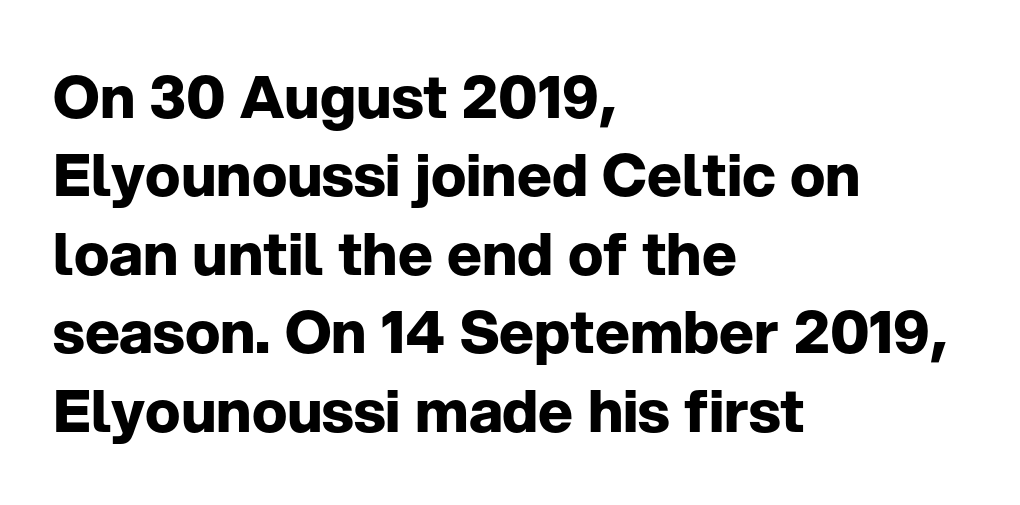
The image shows 59 px bold sans-serif type, upright; set left-aligned, normal line spacing (1.33x), normal letter spacing, not underlined; low stroke contrast and a medium x-height.
